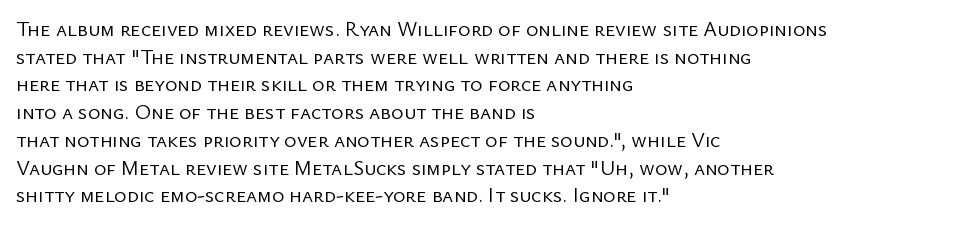
The image shows 21 px text type, upright; set left-aligned, normal line spacing (1.32x), normal letter spacing, not underlined.
